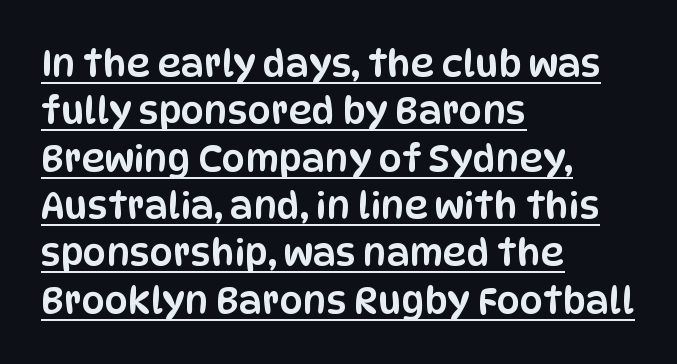
The image shows 37 px condensed sans-serif type, upright; set left-aligned, normal line spacing (1.28x), normal letter spacing, underlined; low stroke contrast and a large x-height.
